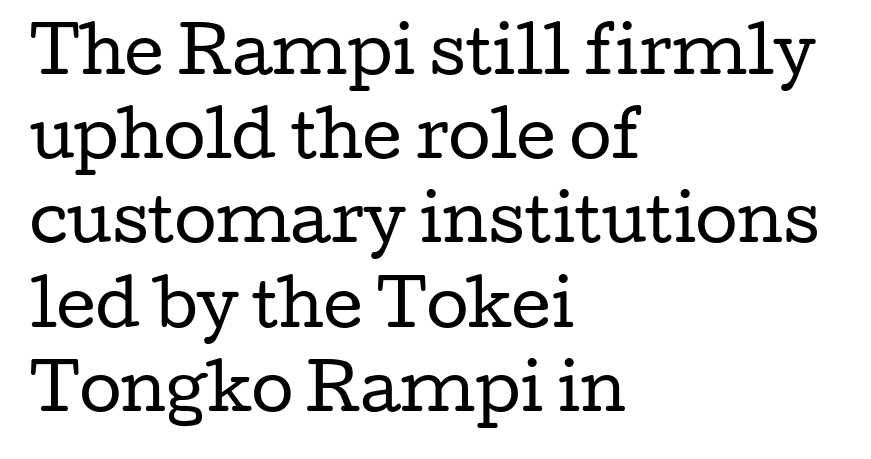
The image shows 61 px regular-weight, wide serif type, upright; set left-aligned, normal line spacing (1.38x), normal letter spacing, not underlined; low stroke contrast and a medium x-height.
